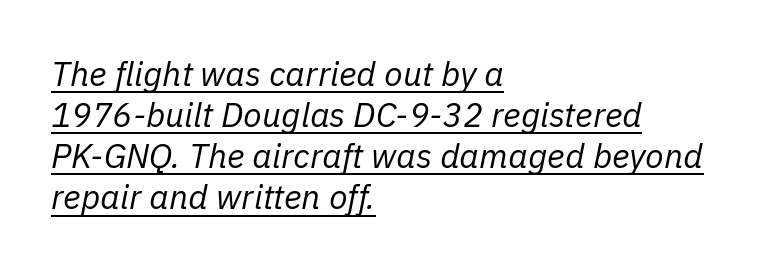
The image shows 34 px regular-weight type, italic (leaning right); set left-aligned, line spacing 1.21x, normal letter spacing, underlined; low stroke contrast and a medium x-height.
